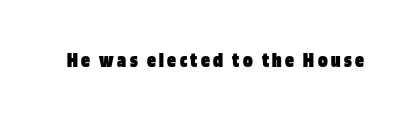
The image shows 22 px bold type, upright; set not underlined.
